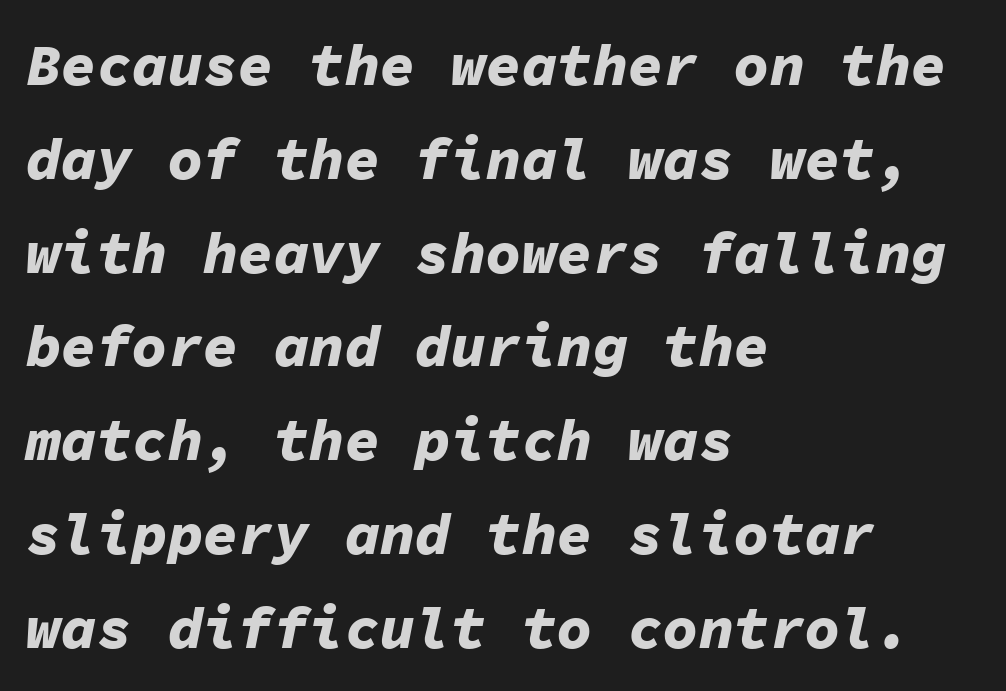
The image shows 59 px bold type, italic (leaning right), monospaced; set left-aligned, normal line spacing (1.59x), normal letter spacing, not underlined; low stroke contrast and a medium x-height.
